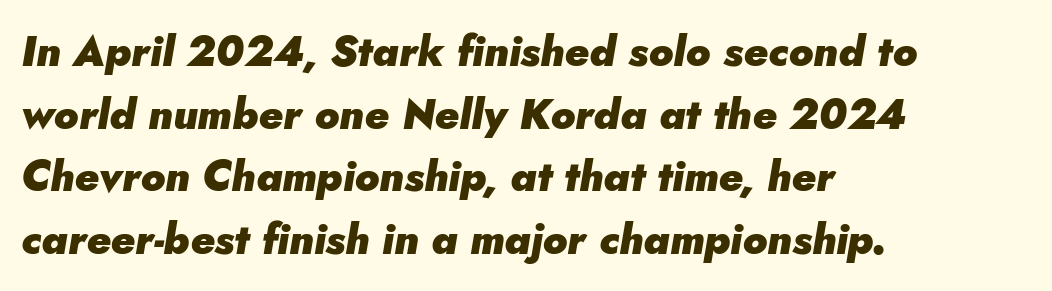
The image shows 42 px heavy type, italic (leaning right); set left-aligned, normal line spacing (1.49x), normal letter spacing, not underlined; low stroke contrast and a small x-height.
